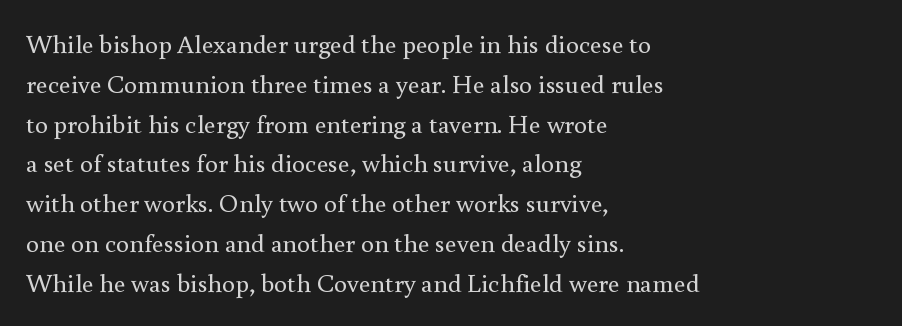
The image shows 26 px text type, upright; set left-aligned, normal line spacing (1.53x), normal letter spacing, not underlined.
